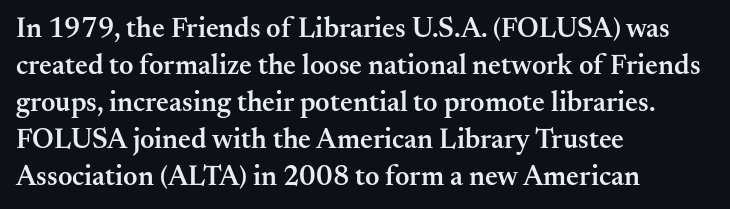
The image shows 28 px semibold serif type, upright; set left-aligned, normal line spacing (1.32x), normal letter spacing, not underlined; medium stroke contrast and a small x-height.
